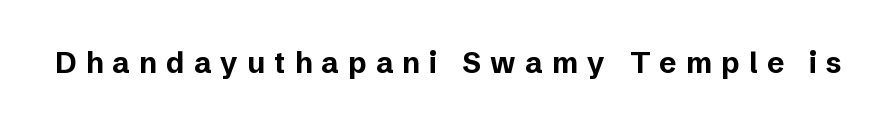
The image shows 29 px bold sans-serif type, upright; set unusually wide letter spacing (+0.32 em), not underlined; low stroke contrast and a medium x-height.
